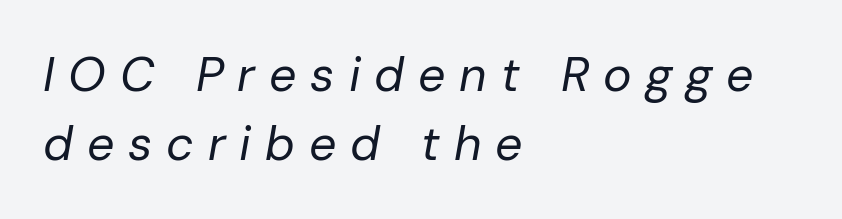
Spacing verdict: proportional, widths tailored to each character. Anything drawn beneath the words? Only blank space. Style check: oblique. Observe the wide spacing: letters keep a clear distance from each other. These glyphs show unthickened strokes, regular width or finer. Vertically, the passage feels balanced, rows spaced as you'd expect.
